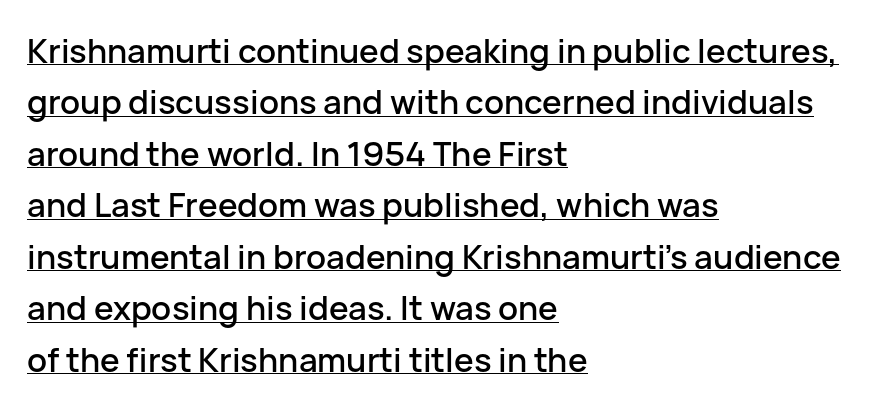
The image shows 33 px sans-serif type, upright; set left-aligned, normal line spacing (1.56x), normal letter spacing, underlined; low stroke contrast and a medium x-height.
